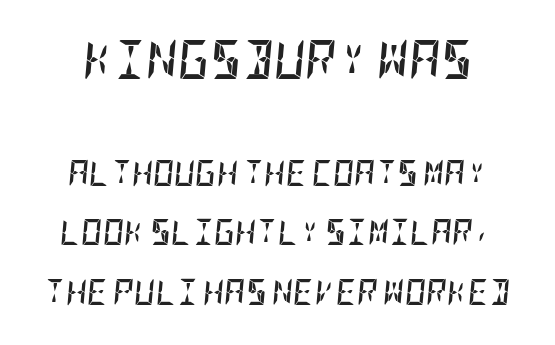
Students, note that the glyphs here touch the page at normal intervals. Any mark beneath the type? The region is blank. The glyphs have the mass of a bold cut. A great deal of white space separates one row of letters from the next. There's an unmistakable incline to the writing here. The emphasis by scale lands on block number one, above.
